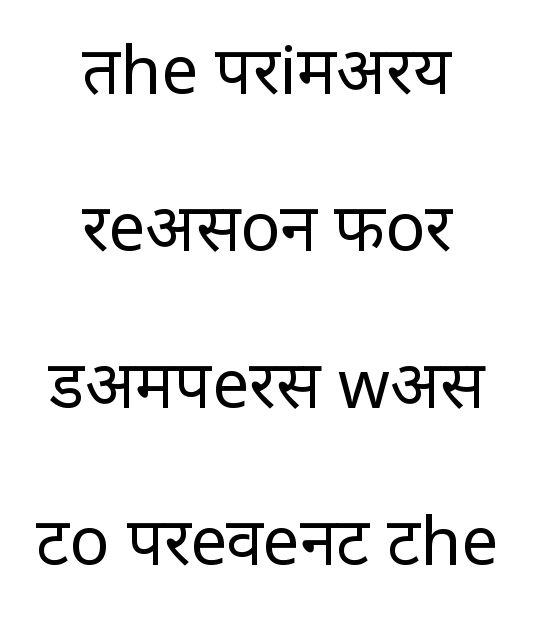
The image shows 66 px regular-weight sans-serif type, upright; set centered, loose line spacing (2.38x), normal letter spacing, not underlined; low stroke contrast and a large x-height.
